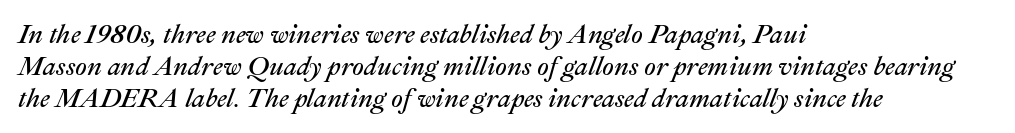
The image shows 26 px text type, italic (leaning right); set left-aligned, line spacing 1.23x, normal letter spacing, not underlined.
